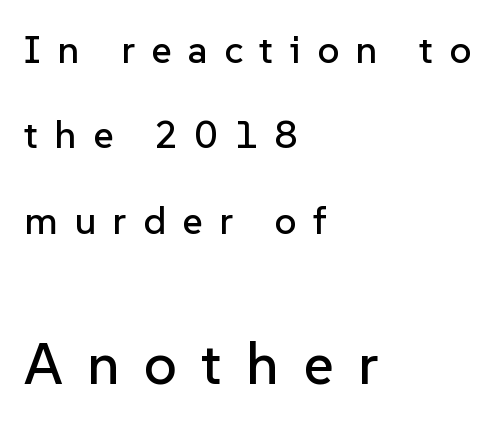
{"serif": "no", "italic": "no", "width": "normal", "stroke_contrast": "low", "x_height": "medium", "monospaced": "no", "underline": "no", "align": "left", "line_spacing": "loose", "line_spacing_ratio": 2.19, "letter_spacing": "wide", "letter_spacing_em": 0.42, "larger_block": "second", "size_ratio": 1.49, "glyph_px": 58}
